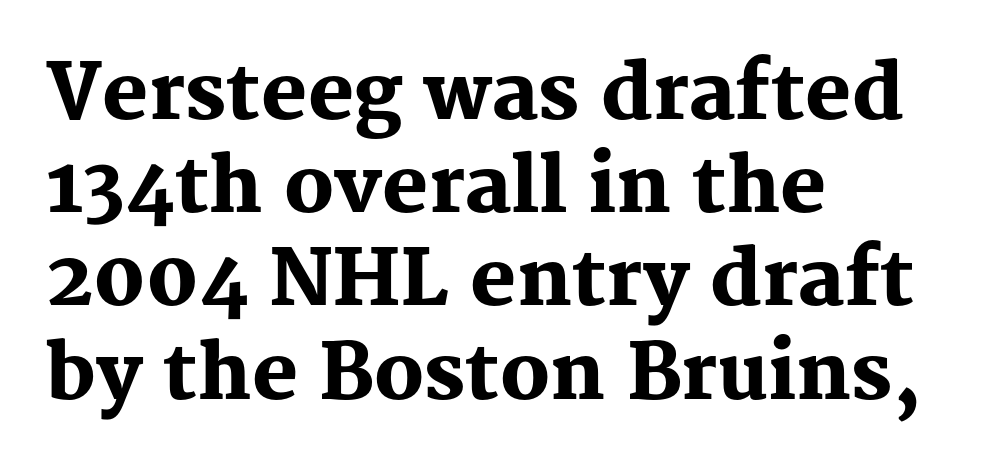
The rendering keeps characters at their native spacing. Think of a printed novel: that variable character pitch is what you see here. Every letter is thick-stroked: bold, no question. This sample is left-justified, so line endings fall wherever the words run out. Underlining? Definitely not there.
